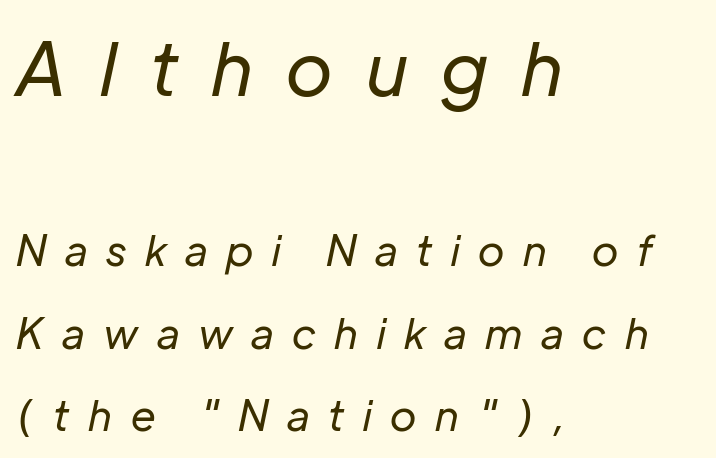
The image shows 74 px regular-weight type, italic (leaning right); set left-aligned, loose line spacing (1.97x), unusually wide letter spacing (+0.45 em), not underlined; the first (top) block is 1.76x larger; low stroke contrast and a medium x-height.
